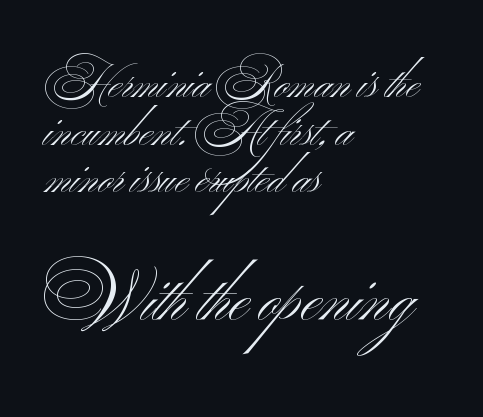
{"serif": "no", "bold": "no", "weight": "light", "width": "wide", "stroke_contrast": "medium", "x_height": "small", "monospaced": "no", "underline": "no", "align": "left", "line_spacing": "tight", "line_spacing_ratio": 1.06, "letter_spacing": "normal", "letter_spacing_em": 0.0, "larger_block": "second", "size_ratio": 1.49, "glyph_px": 67}
